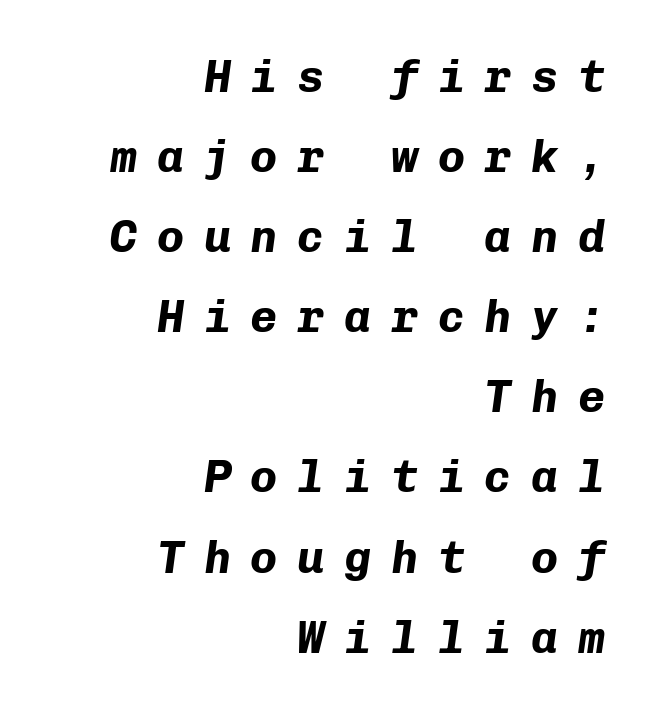
{"italic": "yes", "lean": "right", "slant_degrees": 8, "bold": "yes", "weight": "bold", "width": "normal", "stroke_contrast": "low", "x_height": "medium", "monospaced": "yes", "underline": "no", "align": "right", "line_spacing_ratio": 1.78, "letter_spacing": "wide", "letter_spacing_em": 0.44, "glyph_px": 45}
